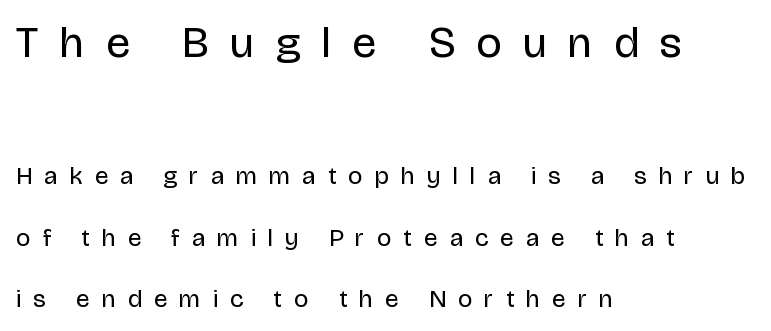
Q: Is the text bold? A: No.
Q: Is the text italic (slanted)? A: No, it is upright.
Q: Is the typeface a serif or a sans-serif typeface? A: Sans-serif.
Q: Is the text underlined? A: No.
Q: How is the paragraph aligned? A: Left-aligned.
Q: Is the spacing between letters normal or unusually wide? A: Unusually wide.
Q: Is the spacing between lines tight, normal or loose? A: Loose.
Q: Which block of text is set in a larger size, the first (top) or the second (bottom)? A: The first (top) one.
Q: Width (condensed, normal, or wide)? A: Normal.
Q: Stroke contrast? A: Low.
Q: x-height? A: Large.
Q: Monospaced? A: No.
